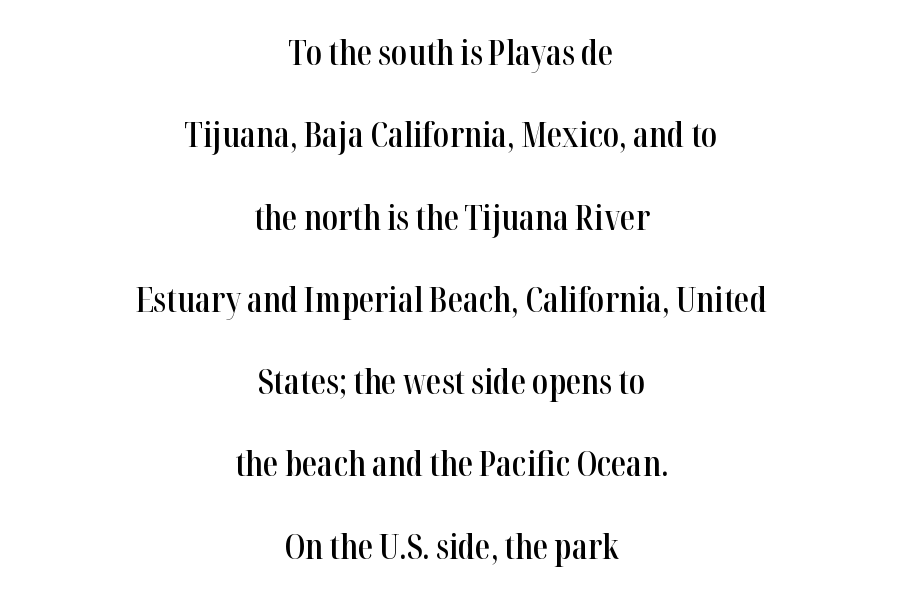
{"serif": "yes", "italic": "no", "bold": "semi", "weight": "semibold", "width": "condensed", "stroke_contrast": "high", "x_height": "medium", "monospaced": "no", "underline": "no", "align": "center", "line_spacing": "loose", "line_spacing_ratio": 2.42, "letter_spacing": "normal", "letter_spacing_em": 0.0, "glyph_px": 34}
